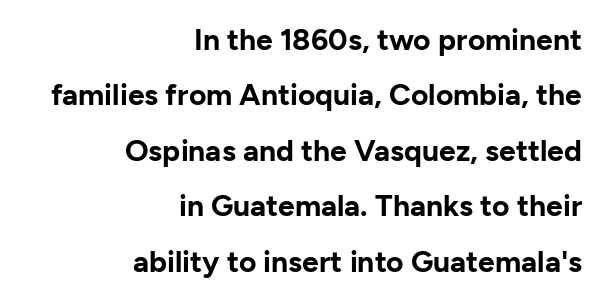
The image shows 30 px bold sans-serif type, upright; set right-aligned, line spacing 1.85x, normal letter spacing, not underlined; low stroke contrast and a medium x-height.
